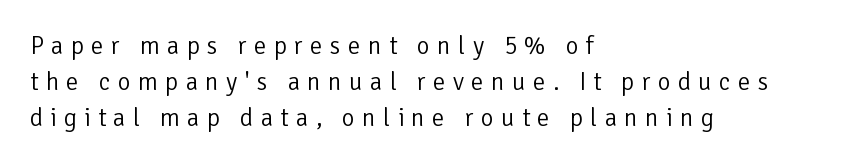
Q: Is the text bold? A: No.
Q: Is the text italic (slanted)? A: No, it is upright.
Q: Is the text underlined? A: No.
Q: How is the paragraph aligned? A: Left-aligned.
Q: Is the spacing between letters normal or unusually wide? A: Unusually wide.
Q: Is the spacing between lines tight, normal or loose? A: Normal.
